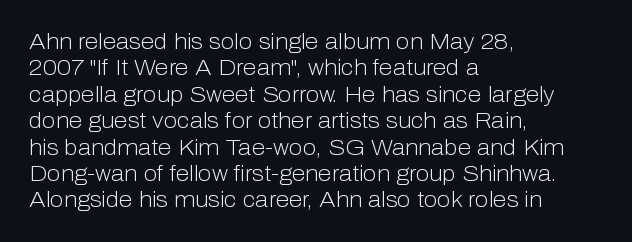
Q: Is the text bold? A: No.
Q: Is the text italic (slanted)? A: No, it is upright.
Q: Is the text underlined? A: No.
Q: How is the paragraph aligned? A: Left-aligned.
Q: Is the spacing between letters normal or unusually wide? A: Normal.
